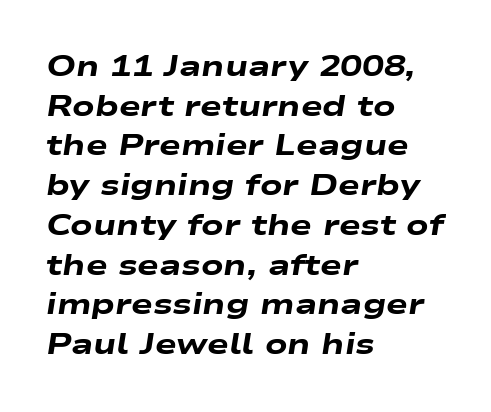
The image shows 29 px heavy, wide type, italic (leaning right); set left-aligned, normal line spacing (1.37x), normal letter spacing, not underlined; low stroke contrast and a medium x-height.
